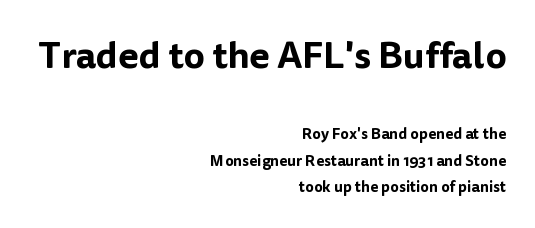
{"serif": "no", "italic": "no", "width": "normal", "stroke_contrast": "low", "x_height": "medium", "monospaced": "no", "underline": "no", "align": "right", "line_spacing_ratio": 1.75, "letter_spacing": "normal", "letter_spacing_em": 0.0, "larger_block": "first", "size_ratio": 2.47, "glyph_px": 37}
